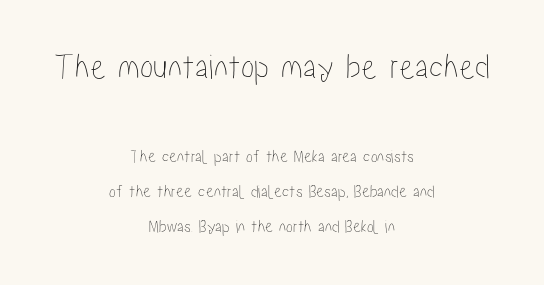
Q: Is the text italic (slanted)? A: No, it is upright.
Q: Is the text underlined? A: No.
Q: How is the paragraph aligned? A: Centered.
Q: Is the spacing between letters normal or unusually wide? A: Normal.
Q: Is the spacing between lines tight, normal or loose? A: Loose.
Q: Which block of text is set in a larger size, the first (top) or the second (bottom)? A: The first (top) one.
Q: Width (condensed, normal, or wide)? A: Condensed.
Q: Stroke contrast? A: Low.
Q: x-height? A: Medium.
Q: Monospaced? A: No.
